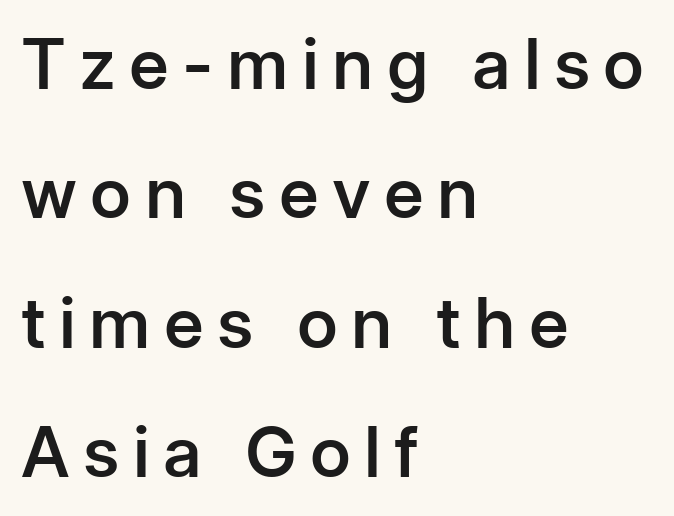
Does the type have serifs? No, each stem ends abruptly. Left-aligned paragraph, ragged on the right. Emphasis by weight is partial: semibold. The letters advance in unequal steps, a hallmark of proportional type. The specimen omits any rule beneath the text block's lines. The lettering holds an erect, upright posture throughout.
